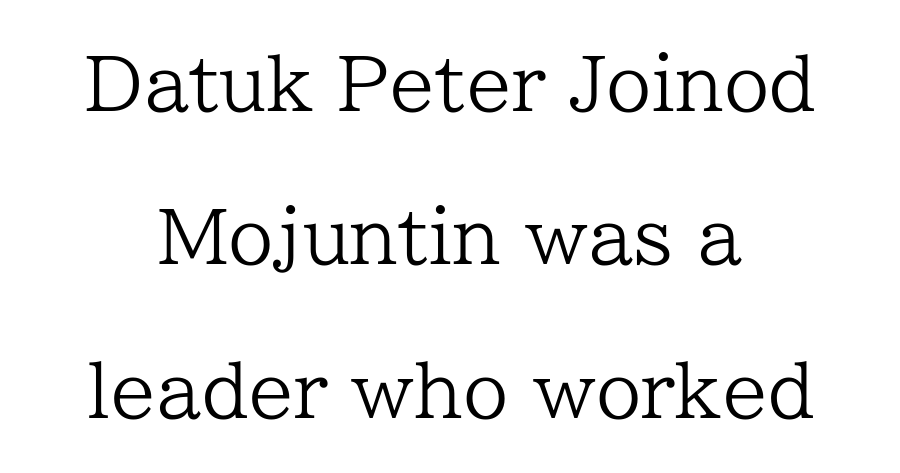
Old-style or modern, the face here clearly has serifs. The area under the type is left untouched. Reading down the column, the eye jumps a long way to each next line. This sample has the flowing, uneven cadence of proportional lettering. The rag falls on both sides of this text block equally. These lines were composed using upright roman letters.
